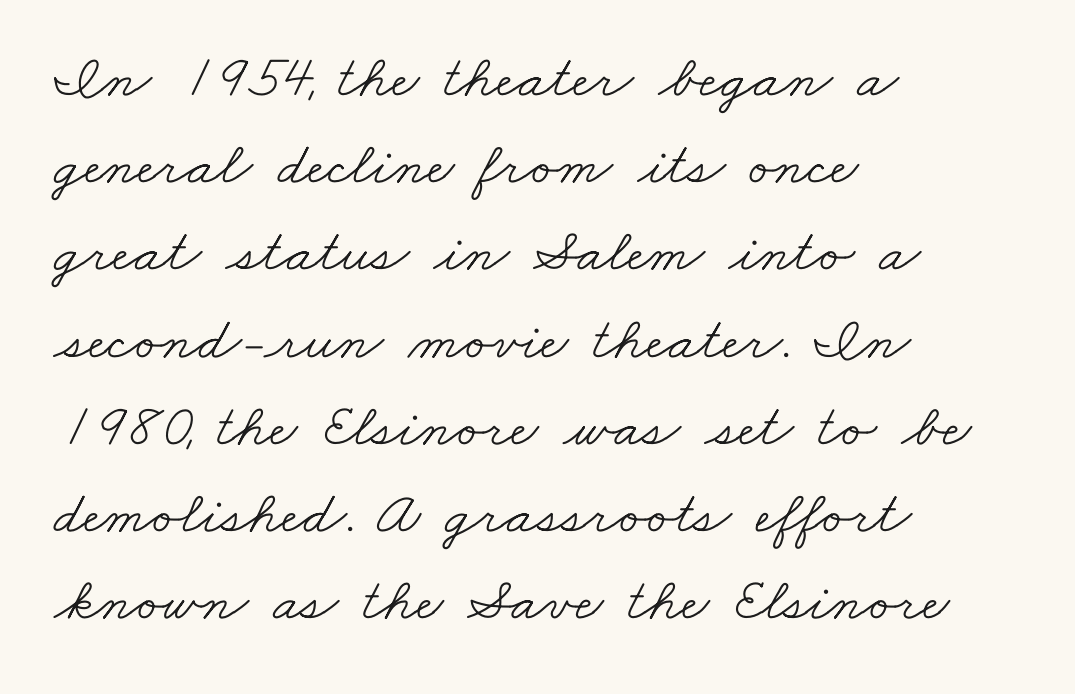
Weight class: somewhere from thin through regular. Does the leading feel generous? No, just average. Letters rest on an invisible, unmarked baseline. Is the block centered? No — it sits flush against the left margin.
